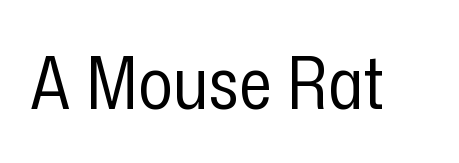
{"serif": "no", "italic": "no", "bold": "no", "weight": "regular", "width": "condensed", "stroke_contrast": "low", "x_height": "medium", "monospaced": "no", "underline": "no", "letter_spacing": "normal", "letter_spacing_em": 0.0, "glyph_px": 72}
